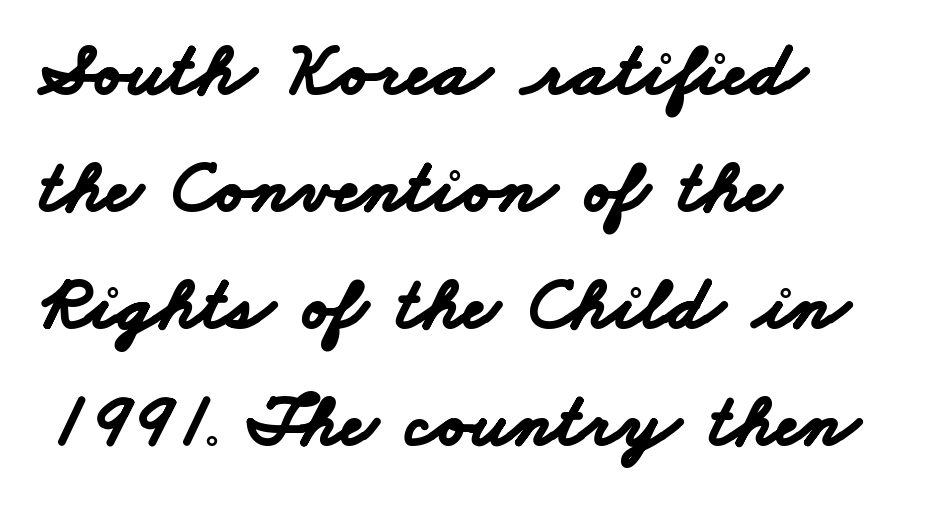
Summary of vertical rhythm: regular, with standard interline spacing. Heavy, bold letterforms. The foot of each line stays bare and open. Think of a printed novel: that variable character pitch is what you see here.
